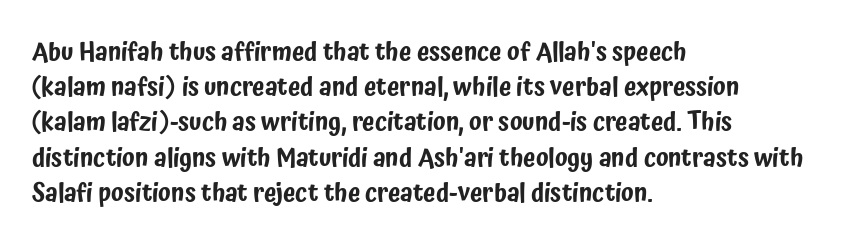
Q: Is the text italic (slanted)? A: No, it is upright.
Q: Is the text underlined? A: No.
Q: How is the paragraph aligned? A: Left-aligned.
Q: Is the spacing between letters normal or unusually wide? A: Normal.
Q: Is the spacing between lines tight, normal or loose? A: Normal.
